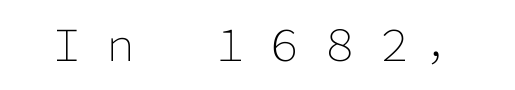
{"serif": "no", "italic": "no", "bold": "no", "weight": "light", "width": "normal", "stroke_contrast": "low", "x_height": "medium", "monospaced": "no", "underline": "no", "letter_spacing": "wide", "letter_spacing_em": 0.27, "glyph_px": 43}
